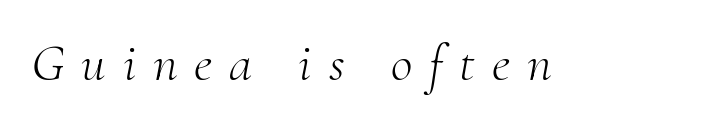
The image shows 53 px light serif type, italic (leaning right); set unusually wide letter spacing (+0.32 em), not underlined; medium stroke contrast and a small x-height.
